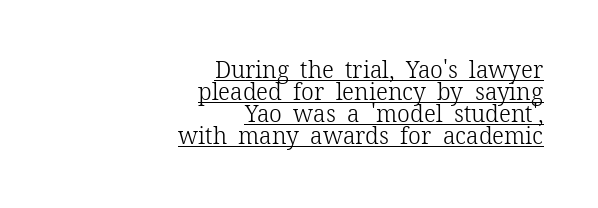
Q: Is the text bold? A: No.
Q: Is the text italic (slanted)? A: No, it is upright.
Q: Is the text underlined? A: Yes.
Q: How is the paragraph aligned? A: Right-aligned.
Q: Is the spacing between letters normal or unusually wide? A: Normal.
Q: Is the spacing between lines tight, normal or loose? A: Tight.
